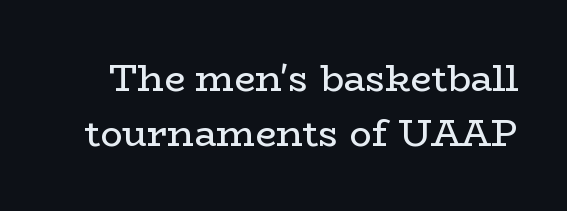
The image shows 37 px regular-weight, wide serif type, upright; set normal line spacing (1.48x), normal letter spacing, not underlined; low stroke contrast and a medium x-height.
